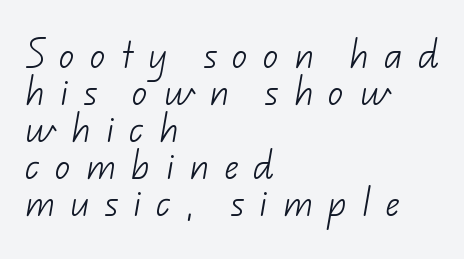
The image shows 31 px light sans-serif type; set left-aligned, line spacing 1.19x, unusually wide letter spacing (+0.49 em), not underlined; low stroke contrast and a small x-height.
